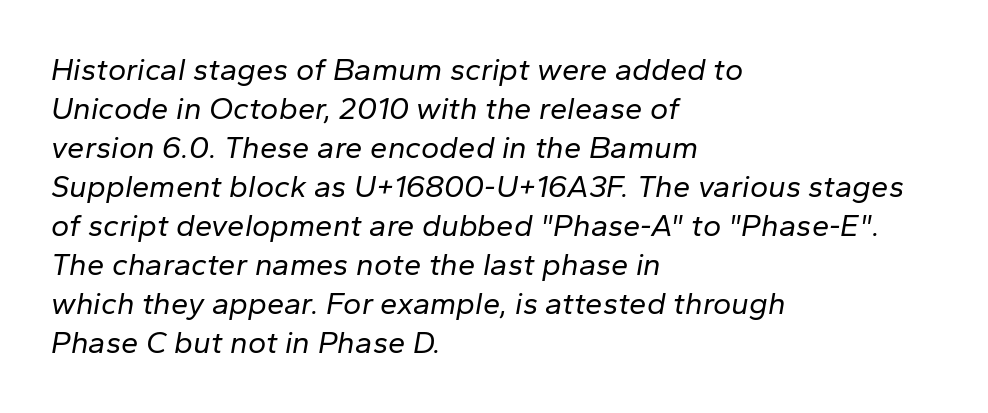
Beneath every word, the page is bare. Is this a fixed-width face? No — the glyphs have proportional, varying widths. Which margin do the lines hug? The left one — the right edge is uneven. Is the type slanted? Yes — the strokes lean at a clear angle. This sample uses plain, unmodified letter spacing.
